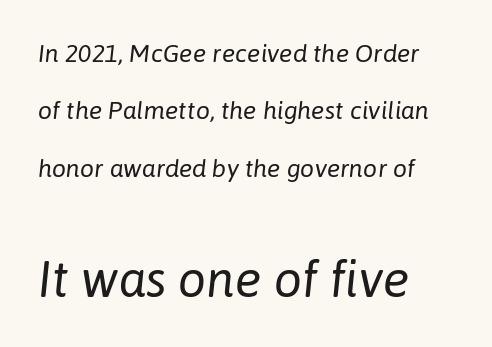
Q: Is the text bold? A: No.
Q: Is the text italic (slanted)? A: Yes, it leans right by about 6 degrees.
Q: Is the text underlined? A: No.
Q: How is the paragraph aligned? A: Left-aligned.
Q: Is the spacing between letters normal or unusually wide? A: Normal.
Q: Is the spacing between lines tight, normal or loose? A: Loose.
Q: Which block of text is set in a larger size, the first (top) or the second (bottom)? A: The second (bottom) one.
Q: Width (condensed, normal, or wide)? A: Normal.
Q: Stroke contrast? A: Low.
Q: x-height? A: Medium.
Q: Monospaced? A: No.
